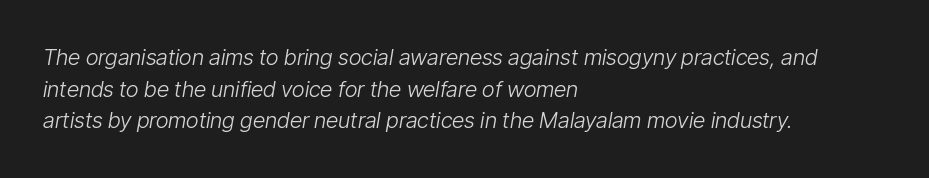
Look at the tracking — it's just the regular setting, nothing added. Glance below the letters and you will spot only blank space. The line-height multiplier appears to be the usual default. Is this a heavy cut? Hardly; it is regular or lighter. Italic: yes, the glyphs are oblique.
